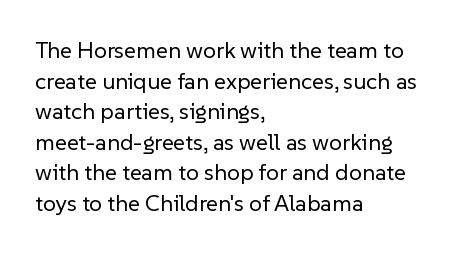
Vertical spacing — default. The text block is weighted toward the left margin, trailing off unevenly rightward. The baseline area is clear. These lines keep a tight, regular rhythm from letter to letter. No extra ink here — the face is not bold.
